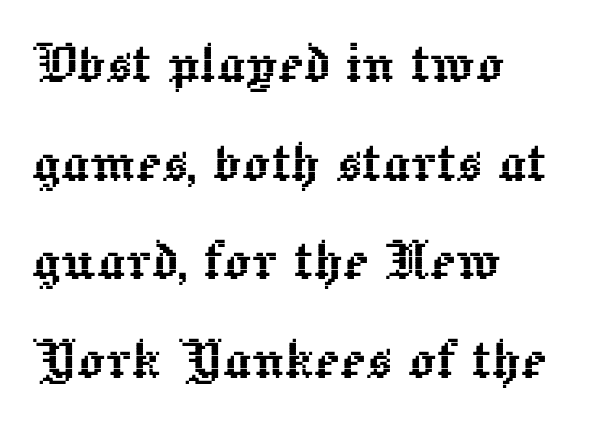
{"italic": "no", "width": "normal", "x_height": "medium", "monospaced": "no", "underline": "no", "align": "left", "line_spacing": "normal", "line_spacing_ratio": 1.45, "letter_spacing": "normal", "letter_spacing_em": 0.0, "glyph_px": 68}
